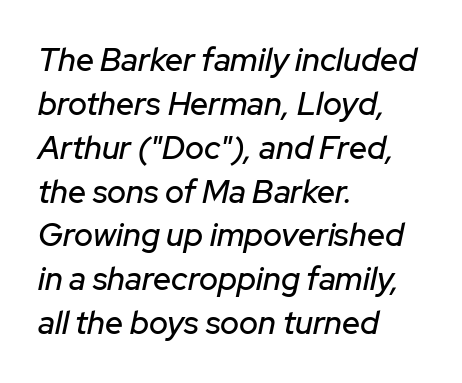
Slant detected: the letters are inclined. Here the designer chose a conventional face with non-uniform glyph widths. The typesetter chose a ragged-right arrangement here. Honestly, the letter spacing is just normal — you wouldn't notice it.
